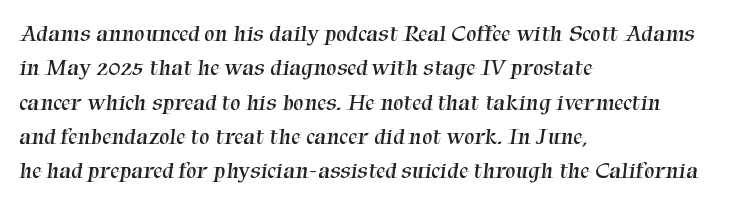
Q: Is the text bold? A: No.
Q: Is the text underlined? A: No.
Q: How is the paragraph aligned? A: Left-aligned.
Q: Is the spacing between letters normal or unusually wide? A: Normal.
Q: Is the spacing between lines tight, normal or loose? A: Normal.
